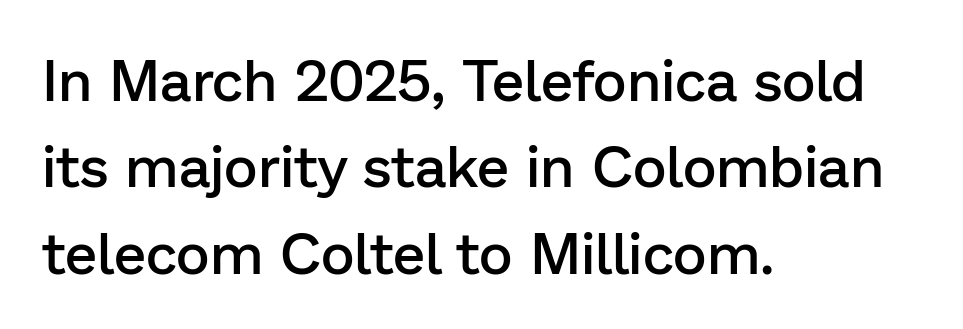
Reading down the block, your eye returns to a fixed left position each line. Just letters on the line, the space beneath them empty. Is this a fixed-width face? No — the glyphs have proportional, varying widths. A bit beefed up — I'd call it semibold rather than bold. Unlike italic type, these characters show no tilt at all.
